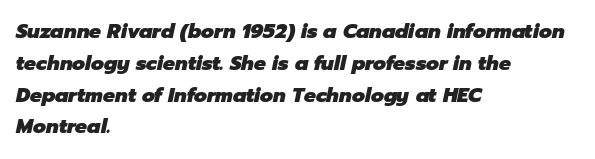
Its strokes are broad and dark, the hallmark of bold type. Whoever set this chose a conventional vertical rhythm. These lines keep a tight, regular rhythm from letter to letter. Teacher's note: observe the even left margin — that is flush-left alignment.
